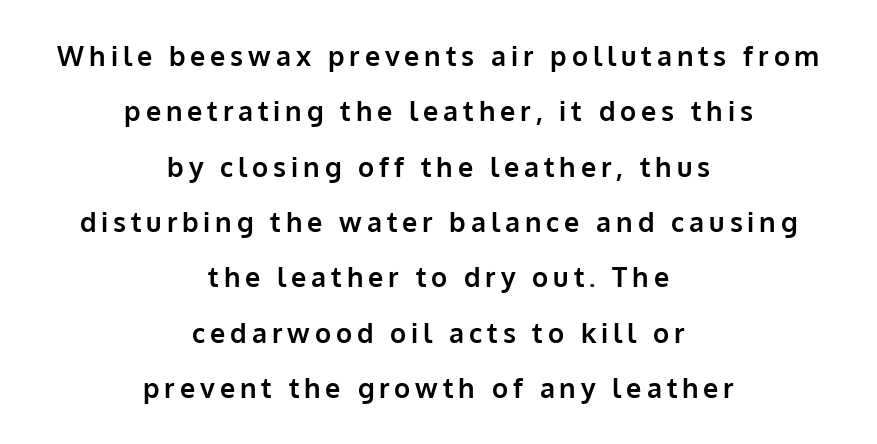
Q: Is the text bold? A: Yes.
Q: Is the text italic (slanted)? A: No, it is upright.
Q: Is the text underlined? A: No.
Q: How is the paragraph aligned? A: Centered.
Q: Is the spacing between lines tight, normal or loose? A: Loose.
